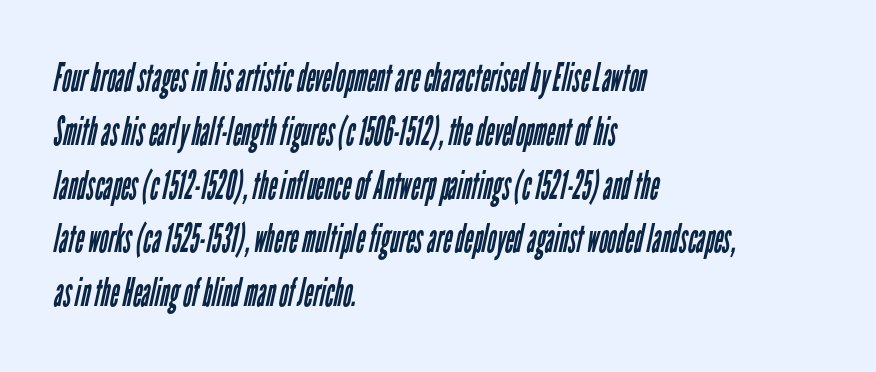
The image shows 39 px regular-weight, condensed sans-serif type; set left-aligned, normal line spacing (1.38x), normal letter spacing, not underlined; low stroke contrast and a medium x-height.
